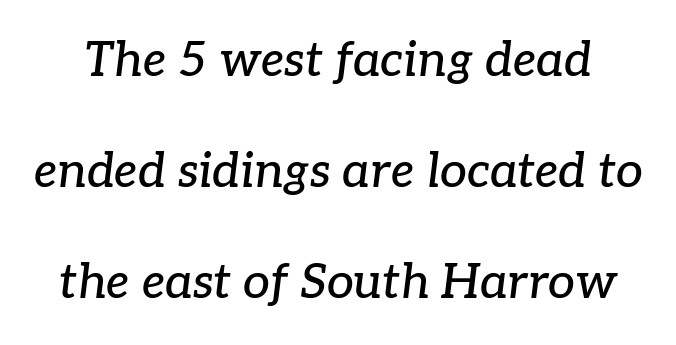
Q: Is the text italic (slanted)? A: Yes, it leans right by about 7 degrees.
Q: Is the typeface a serif or a sans-serif typeface? A: Serif.
Q: Is the text underlined? A: No.
Q: Is the spacing between letters normal or unusually wide? A: Normal.
Q: Is the spacing between lines tight, normal or loose? A: Loose.
Q: Width (condensed, normal, or wide)? A: Normal.
Q: Stroke contrast? A: Low.
Q: x-height? A: Medium.
Q: Monospaced? A: No.
